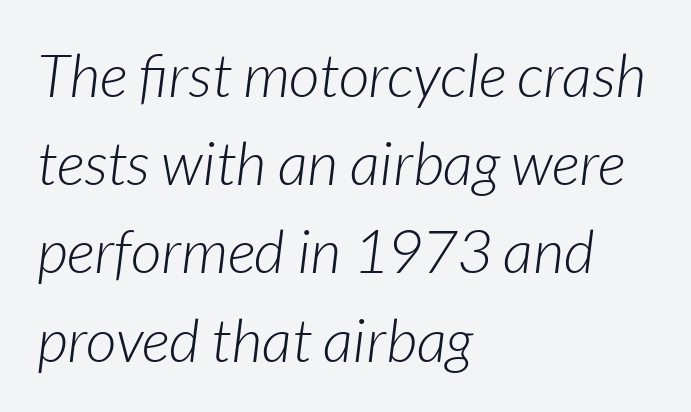
{"italic": "yes", "lean": "right", "slant_degrees": 7, "bold": "no", "weight": "light", "width": "normal", "stroke_contrast": "low", "x_height": "medium", "monospaced": "no", "underline": "no", "align": "left", "line_spacing": "normal", "line_spacing_ratio": 1.47, "letter_spacing": "normal", "letter_spacing_em": 0.0, "glyph_px": 60}
